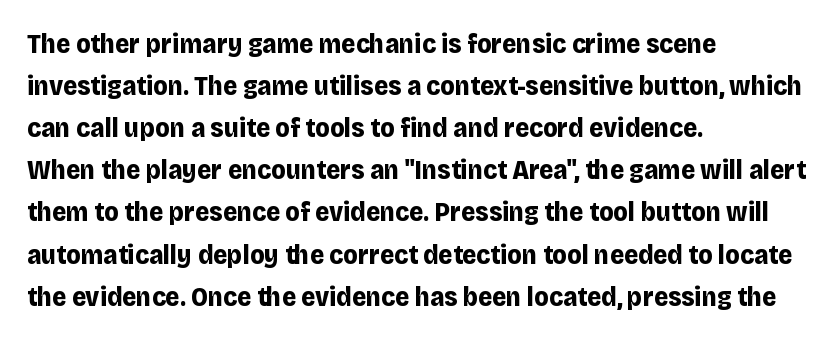
{"italic": "no", "bold": "yes", "underline": "no", "align": "left", "line_spacing": "normal", "line_spacing_ratio": 1.56, "letter_spacing": "normal", "letter_spacing_em": 0.0, "glyph_px": 27}
